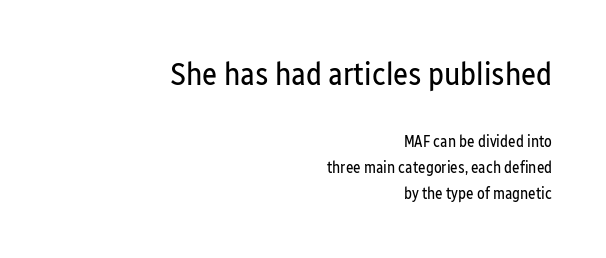
The image shows 32 px regular-weight, condensed sans-serif type, upright; set right-aligned, normal line spacing (1.61x), normal letter spacing, not underlined; the first (top) block is 2.0x larger; low stroke contrast and a medium x-height.
